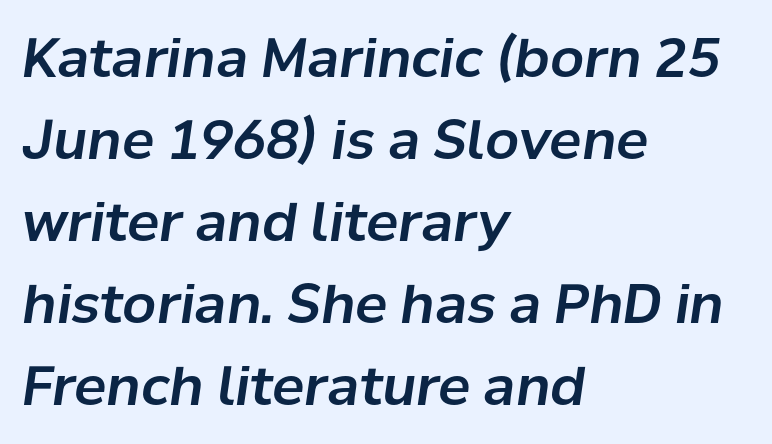
{"italic": "yes", "lean": "right", "slant_degrees": 8, "width": "normal", "stroke_contrast": "low", "x_height": "medium", "monospaced": "no", "underline": "no", "align": "left", "line_spacing": "normal", "line_spacing_ratio": 1.52, "letter_spacing": "normal", "letter_spacing_em": 0.0, "glyph_px": 54}
